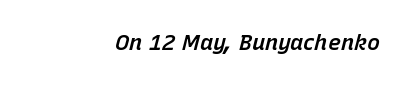
The image shows 22 px text type, italic (leaning right); set normal letter spacing, not underlined.
